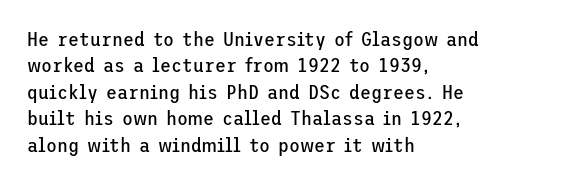
{"italic": "no", "bold": "no", "underline": "no", "align": "left", "line_spacing": "normal", "line_spacing_ratio": 1.32, "letter_spacing": "normal", "letter_spacing_em": 0.0, "glyph_px": 20}
